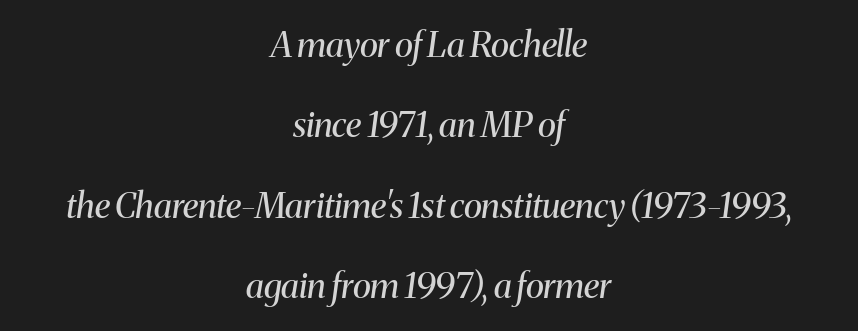
The image shows 35 px regular-weight serif type, italic (leaning right); set centered, loose line spacing (2.3x), normal letter spacing, not underlined; medium stroke contrast and a medium x-height.
